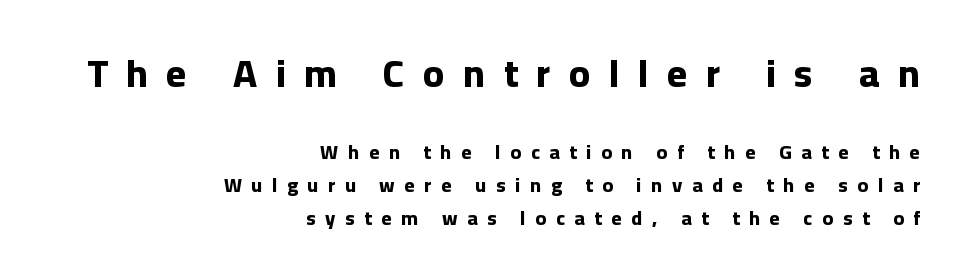
Q: Is the text bold? A: Yes.
Q: Is the text italic (slanted)? A: No, it is upright.
Q: Is the typeface a serif or a sans-serif typeface? A: Sans-serif.
Q: Is the text underlined? A: No.
Q: How is the paragraph aligned? A: Right-aligned.
Q: Is the spacing between letters normal or unusually wide? A: Unusually wide.
Q: Is the spacing between lines tight, normal or loose? A: Normal.
Q: Which block of text is set in a larger size, the first (top) or the second (bottom)? A: The first (top) one.
Q: Width (condensed, normal, or wide)? A: Normal.
Q: Stroke contrast? A: Low.
Q: x-height? A: Medium.
Q: Monospaced? A: No.
